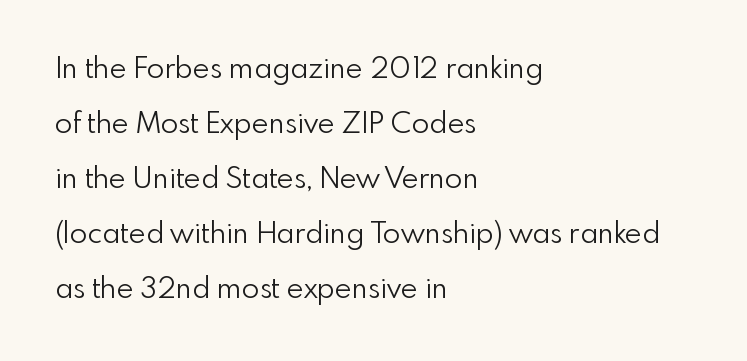
Varying glyph widths throughout — classic text-font behaviour. Check where the strokes stop: nothing finishes them off — pure sans. In CSS terms this would be text-align: left. The horizontal fit of the characters is conventional and even.
